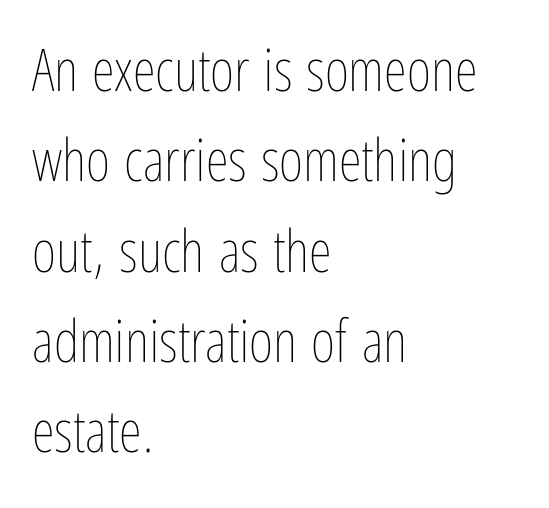
Line spacing here is normal. Do the characters align in a grid? No, the font is proportional. This rendering features lettering with no underline. Typeset ragged right — the left edge is the straight one. The font's upright variant was chosen for this text. Caption: standard tracking, unaltered.
